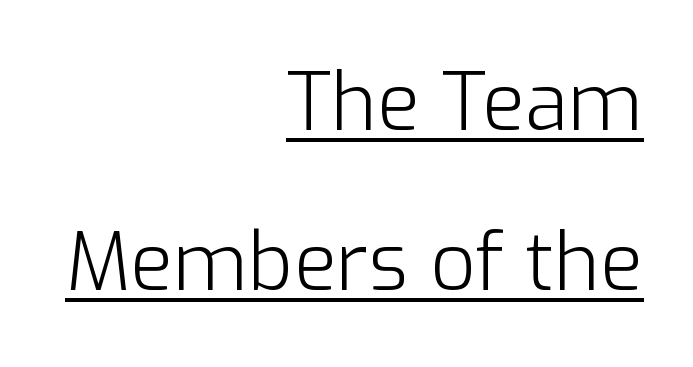
This sample trades compactness for vertical openness between lines. Is this a fixed-width face? No — the glyphs have proportional, varying widths. The axis of the letterforms is exactly vertical. Has an underline been added? It has. No feet cap the strokes, marking this as sans-serif type.
